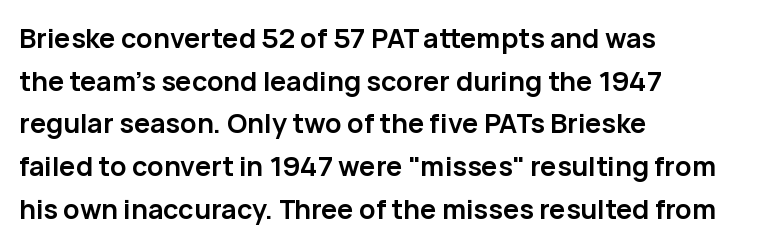
Q: Is the text bold? A: Yes.
Q: Is the text italic (slanted)? A: No, it is upright.
Q: Is the text underlined? A: No.
Q: How is the paragraph aligned? A: Left-aligned.
Q: Is the spacing between letters normal or unusually wide? A: Normal.
Q: Is the spacing between lines tight, normal or loose? A: Normal.
